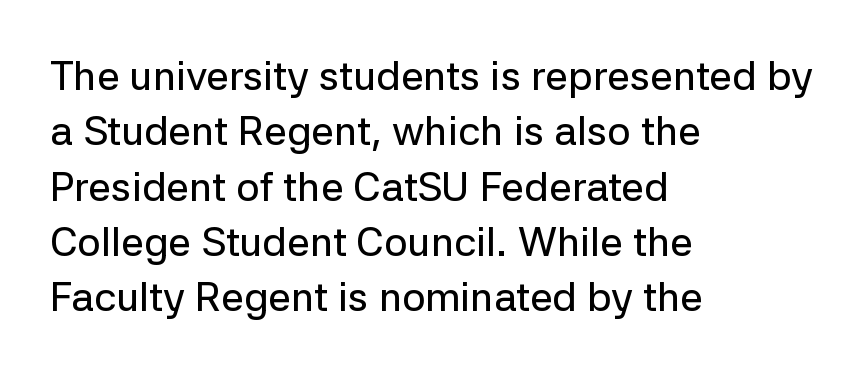
Q: Is the text italic (slanted)? A: No, it is upright.
Q: Is the typeface a serif or a sans-serif typeface? A: Sans-serif.
Q: Is the text underlined? A: No.
Q: How is the paragraph aligned? A: Left-aligned.
Q: Is the spacing between letters normal or unusually wide? A: Normal.
Q: Is the spacing between lines tight, normal or loose? A: Normal.
Q: Width (condensed, normal, or wide)? A: Normal.
Q: Stroke contrast? A: Low.
Q: x-height? A: Medium.
Q: Monospaced? A: No.
